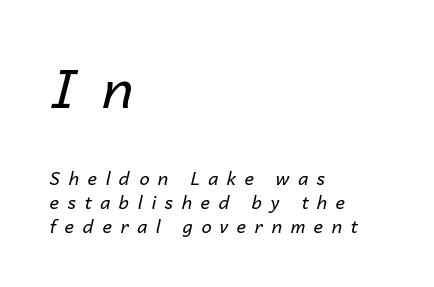
Does the lettering tilt? It does — this is italic. Note the varied advance widths — an 'i' is clearly narrower than an 'm'. Short and long lines alike share a common starting point at left. A typesetter would call this leading conventional body-copy spacing. The letters look calm and open, with moderate or lighter stems.
